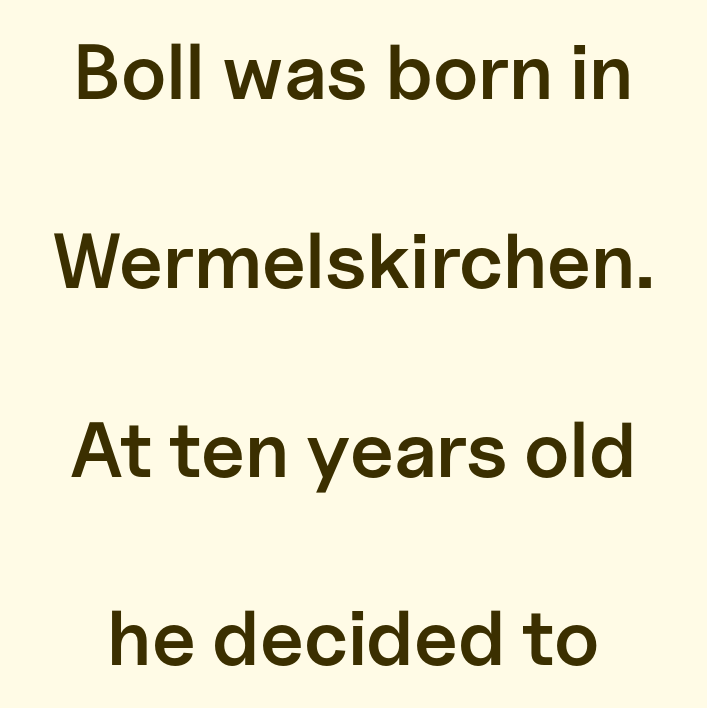
The text block is weighted toward neither margin, spreading evenly from the middle. The glyphs in this specimen are sans serif. Does the leading feel generous? Absolutely, it's lavish. Each word holds together tightly as a unit, with standard inter-letter gaps.
